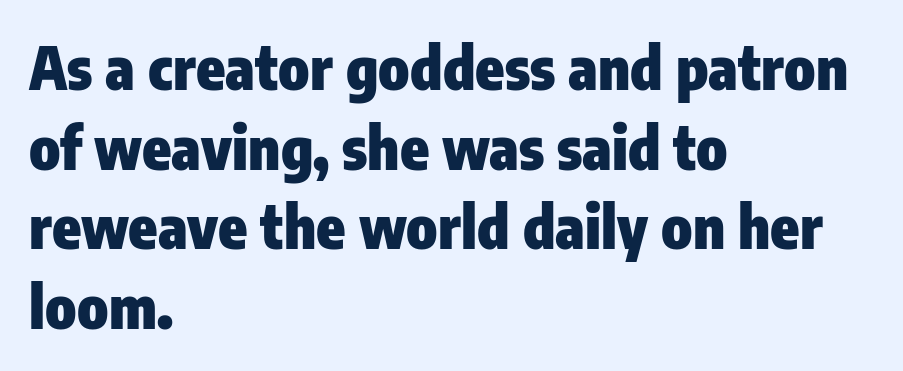
The image shows 59 px heavy, condensed sans-serif type, upright; set left-aligned, normal line spacing (1.35x), normal letter spacing, not underlined; low stroke contrast and a medium x-height.
